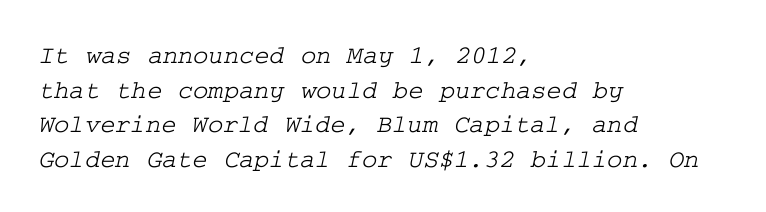
Q: Is the text underlined? A: No.
Q: How is the paragraph aligned? A: Left-aligned.
Q: Is the spacing between letters normal or unusually wide? A: Normal.
Q: Is the spacing between lines tight, normal or loose? A: Normal.
